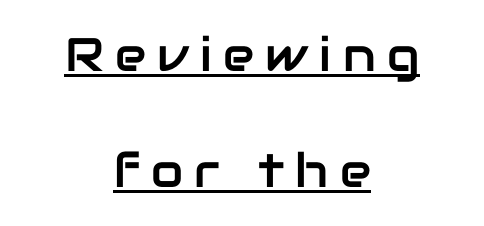
Q: Is the text italic (slanted)? A: No, it is upright.
Q: Is the typeface a serif or a sans-serif typeface? A: Sans-serif.
Q: Is the text underlined? A: Yes.
Q: How is the paragraph aligned? A: Centered.
Q: Is the spacing between letters normal or unusually wide? A: Unusually wide.
Q: Is the spacing between lines tight, normal or loose? A: Loose.
Q: Width (condensed, normal, or wide)? A: Normal.
Q: Stroke contrast? A: Low.
Q: x-height? A: Medium.
Q: Monospaced? A: No.
